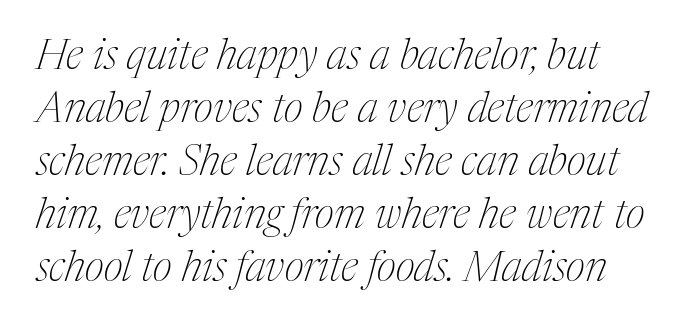
Q: Is the text bold? A: No.
Q: Is the text italic (slanted)? A: Yes, it leans right by about 17 degrees.
Q: Is the typeface a serif or a sans-serif typeface? A: Serif.
Q: Is the text underlined? A: No.
Q: Is the spacing between letters normal or unusually wide? A: Normal.
Q: Is the spacing between lines tight, normal or loose? A: Normal.
Q: Width (condensed, normal, or wide)? A: Condensed.
Q: Stroke contrast? A: Medium.
Q: x-height? A: Medium.
Q: Monospaced? A: No.
